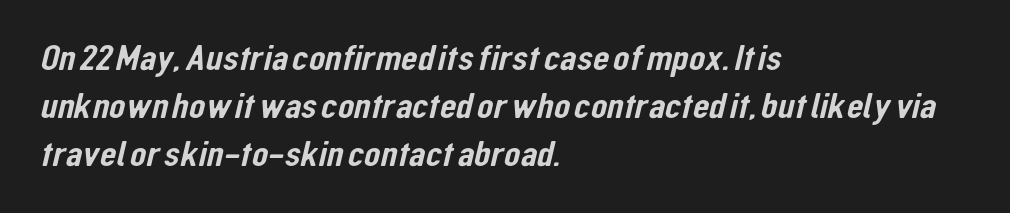
Q: Is the typeface a serif or a sans-serif typeface? A: Sans-serif.
Q: Is the text underlined? A: No.
Q: How is the paragraph aligned? A: Left-aligned.
Q: Is the spacing between letters normal or unusually wide? A: Normal.
Q: Is the spacing between lines tight, normal or loose? A: Normal.
Q: Width (condensed, normal, or wide)? A: Condensed.
Q: Stroke contrast? A: Low.
Q: x-height? A: Medium.
Q: Monospaced? A: No.
